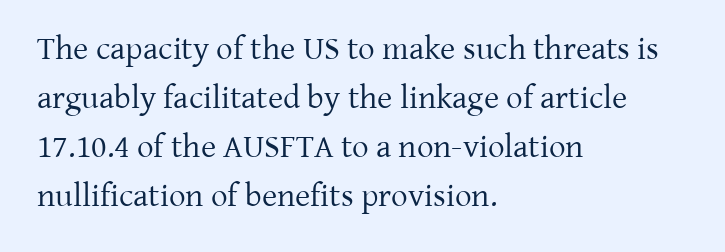
{"serif": "yes", "italic": "no", "bold": "no", "weight": "regular", "width": "normal", "stroke_contrast": "low", "x_height": "medium", "monospaced": "no", "underline": "no", "align": "left", "line_spacing": "normal", "line_spacing_ratio": 1.48, "letter_spacing": "normal", "letter_spacing_em": 0.0, "glyph_px": 33}
